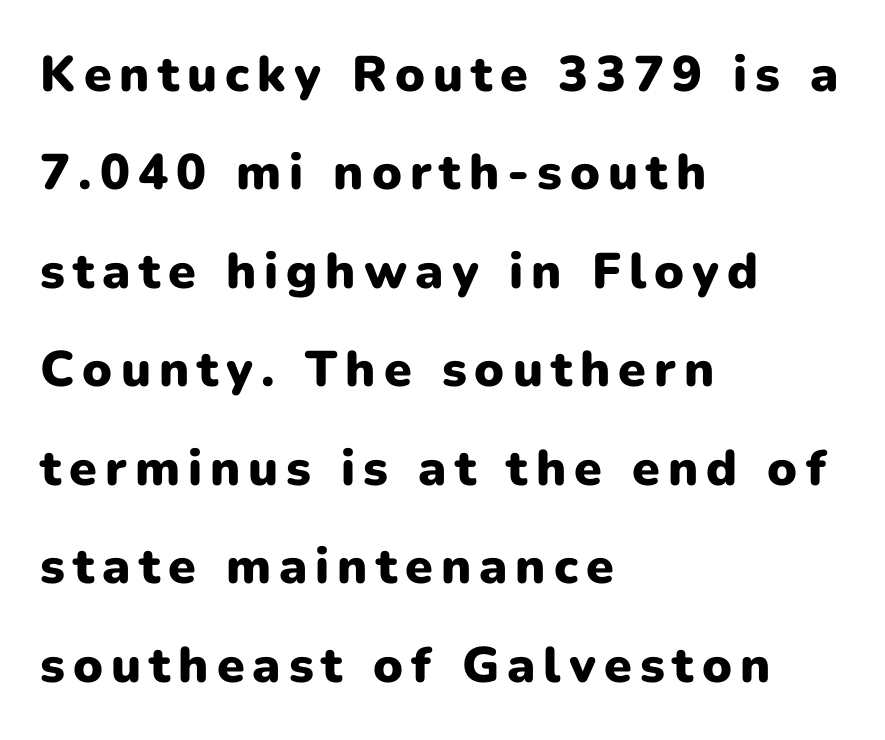
Just letters on the line, the space beneath them empty. When letters stand straight like this, we call the style roman or upright. The typesetter chose a ragged-right arrangement here. Grotesque or geometric, the face here clearly has no serifs. Does the leading feel generous? Absolutely, it's lavish. The face used here is proportionally spaced, like ordinary book or web type.
